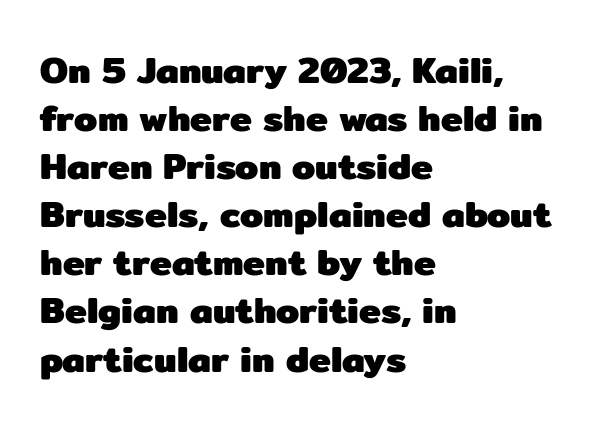
Words appear dense and cohesive because spacing is normal. Posture: vertical. Examine the stroke ends and you'll find no serifs. Quick note: interline space is typical. The face used here has the dense, thick strokes of a bold.
